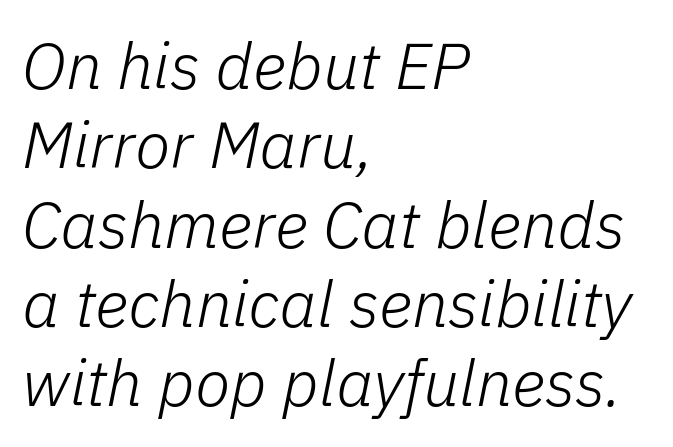
The image shows 65 px light type, italic (leaning right); set left-aligned, line spacing 1.22x, normal letter spacing, not underlined; low stroke contrast and a medium x-height.
